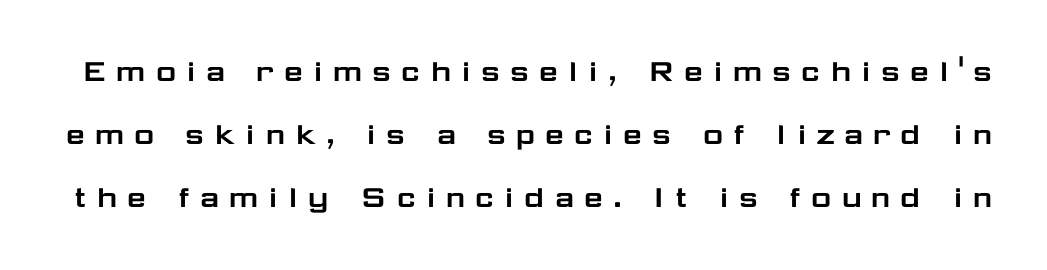
The image shows 35 px wide sans-serif type, upright; set line spacing 1.8x, unusually wide letter spacing (+0.23 em), not underlined; low stroke contrast and a medium x-height.
